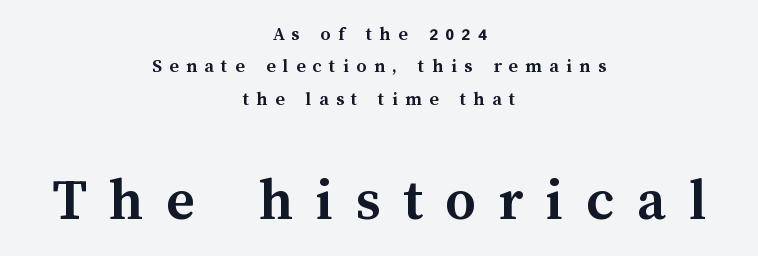
Does the copy run flush right? No — it is centered line by line. The leading is moderate, giving the passage an even texture. A dark, heavy texture on the line: the type is bold. The lettering holds an erect, upright posture throughout.
